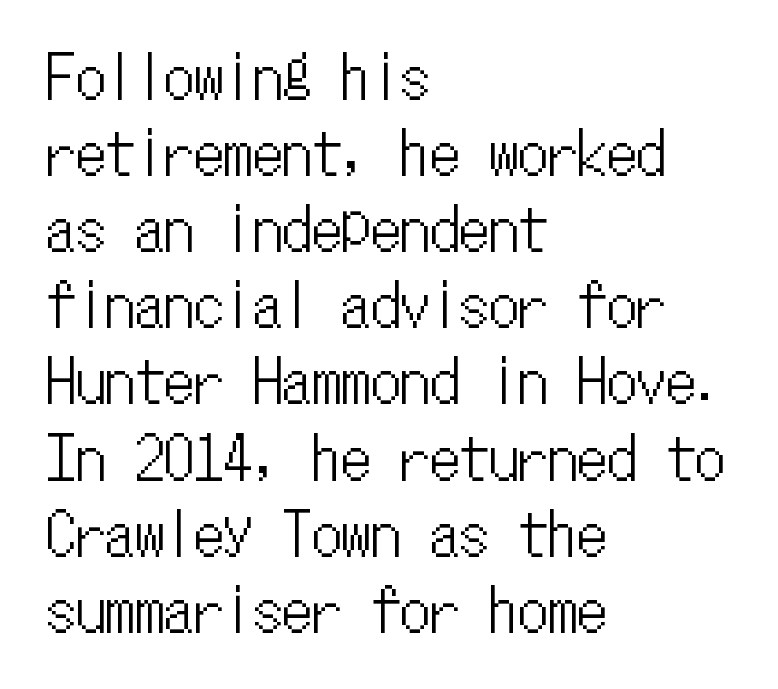
Inter-character spacing is left at the font's built-in metrics. Descenders are the only things crossing below the line. The passage is arranged the way most books set body copy — flush left. If you drew a line through each stem, it would be perfectly vertical.
